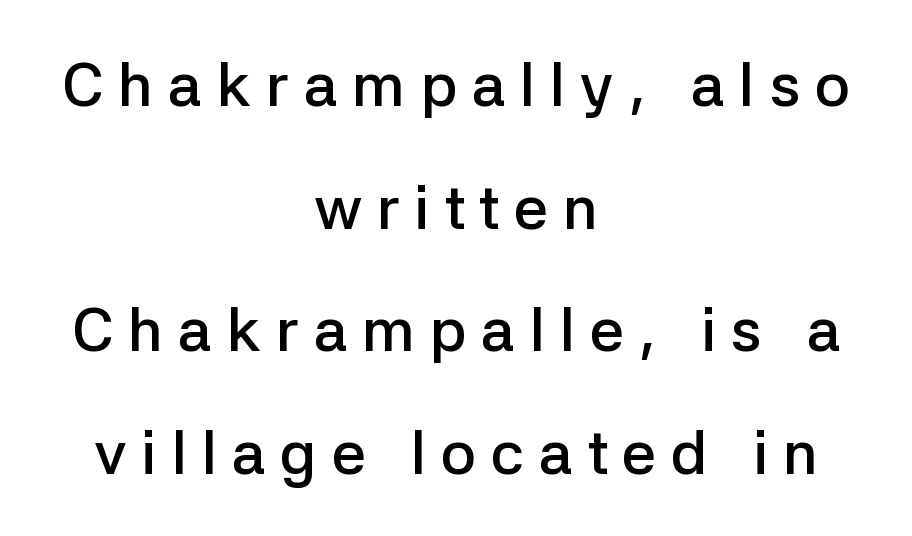
Q: Is the text bold? A: Semi-bold.
Q: Is the text italic (slanted)? A: No, it is upright.
Q: Is the typeface a serif or a sans-serif typeface? A: Sans-serif.
Q: Is the text underlined? A: No.
Q: How is the paragraph aligned? A: Centered.
Q: Is the spacing between letters normal or unusually wide? A: Unusually wide.
Q: Is the spacing between lines tight, normal or loose? A: Loose.
Q: Width (condensed, normal, or wide)? A: Normal.
Q: Stroke contrast? A: Low.
Q: x-height? A: Medium.
Q: Monospaced? A: No.
